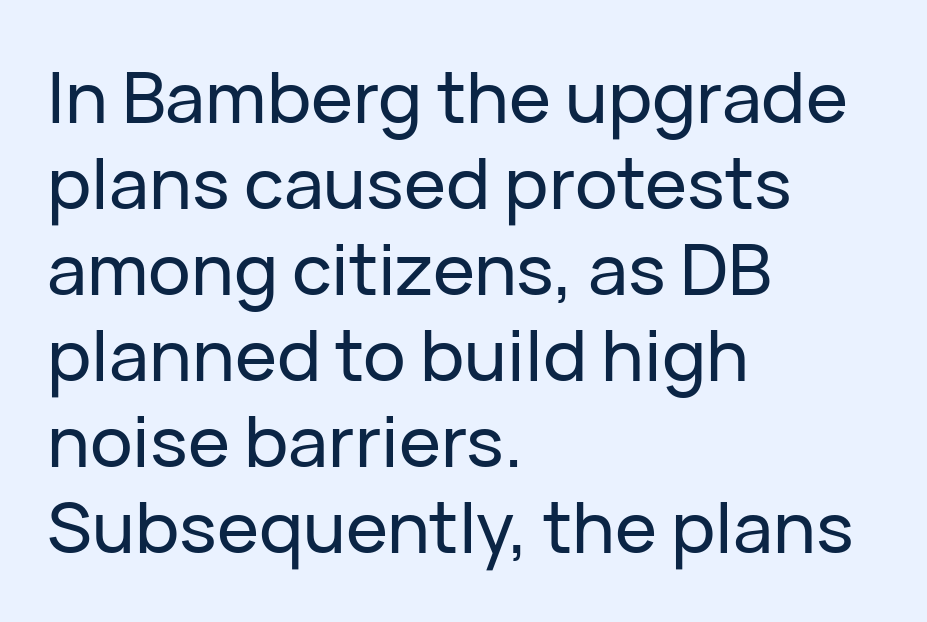
The image shows 71 px sans-serif type, upright; set left-aligned, line spacing 1.21x, normal letter spacing, not underlined; low stroke contrast and a medium x-height.
